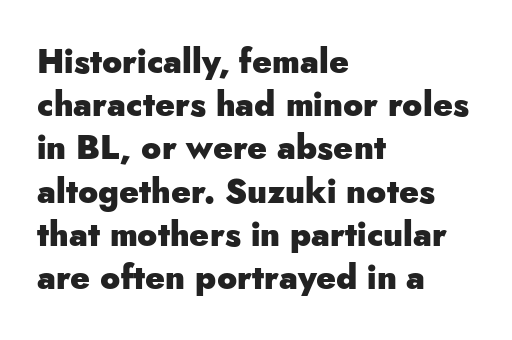
{"serif": "no", "italic": "no", "bold": "yes", "weight": "heavy", "width": "normal", "stroke_contrast": "low", "x_height": "small", "monospaced": "no", "underline": "no", "align": "left", "line_spacing": "normal", "line_spacing_ratio": 1.31, "letter_spacing": "normal", "letter_spacing_em": 0.0, "glyph_px": 33}
